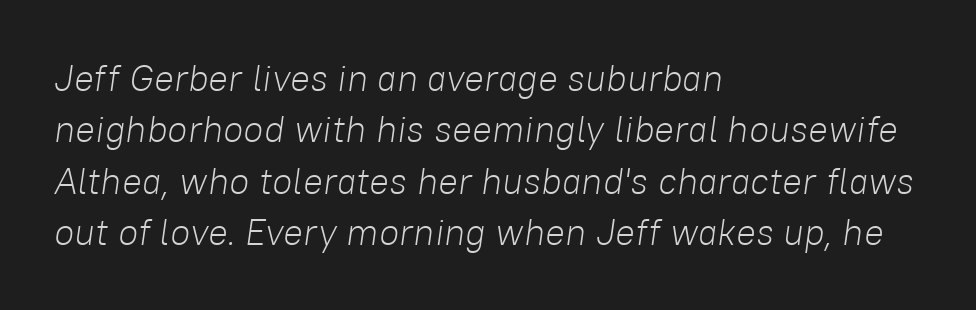
{"italic": "yes", "lean": "right", "slant_degrees": 8, "bold": "no", "weight": "light", "width": "normal", "stroke_contrast": "low", "x_height": "medium", "monospaced": "no", "underline": "no", "align": "left", "line_spacing": "normal", "line_spacing_ratio": 1.39, "letter_spacing": "normal", "letter_spacing_em": 0.0, "glyph_px": 37}
